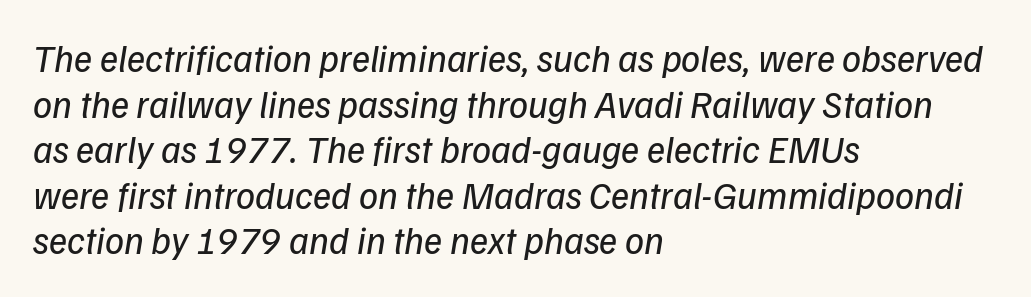
Q: Is the text bold? A: No.
Q: Is the text italic (slanted)? A: Yes, it leans right by about 9 degrees.
Q: Is the text underlined? A: No.
Q: How is the paragraph aligned? A: Left-aligned.
Q: Is the spacing between letters normal or unusually wide? A: Normal.
Q: Width (condensed, normal, or wide)? A: Normal.
Q: Stroke contrast? A: Low.
Q: x-height? A: Medium.
Q: Monospaced? A: No.
